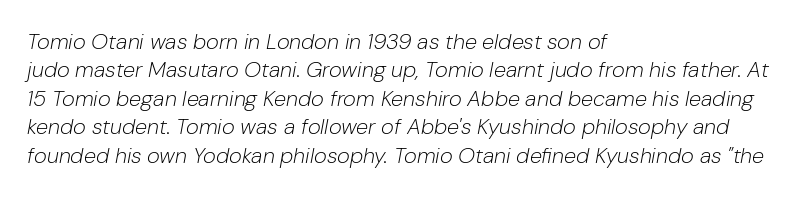
Students, note that the glyphs here touch the page at normal intervals. The passage shown stacks its lines at a standard gap. No heavy texture on the line: the type isn't bold. The lines in this sample share a left origin and differ only in where they stop. Just letters on the line, the space beneath them empty. Characters are canted at an angle relative to the baseline's perpendicular.
